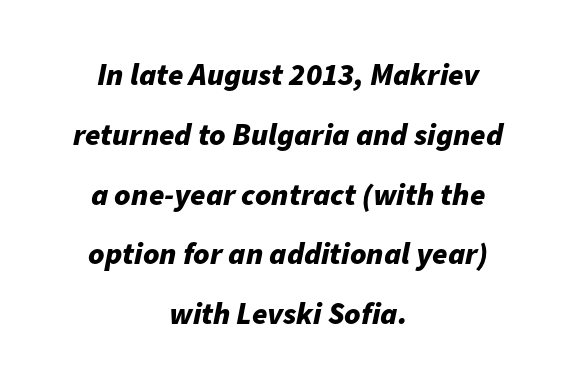
The image shows 31 px bold type, italic (leaning right); set centered, loose line spacing (1.93x), normal letter spacing, not underlined; low stroke contrast and a medium x-height.
